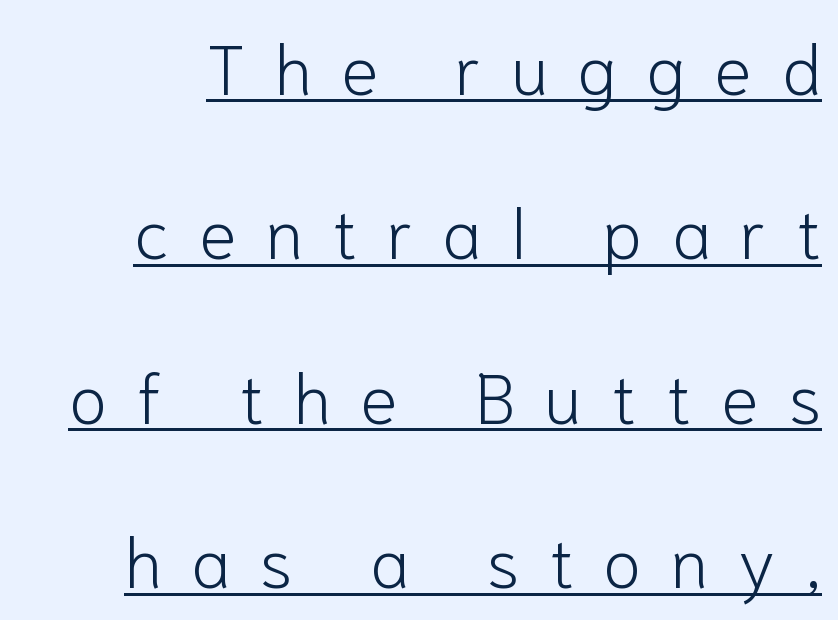
The image shows 70 px light sans-serif type, upright; set loose line spacing (2.35x), unusually wide letter spacing (+0.42 em), underlined; low stroke contrast and a medium x-height.
